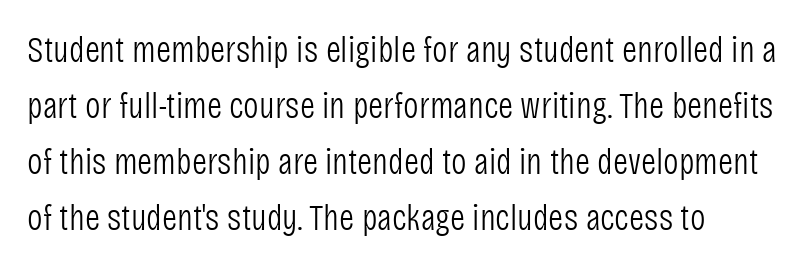
{"serif": "no", "italic": "no", "bold": "no", "weight": "light", "width": "condensed", "stroke_contrast": "low", "x_height": "large", "monospaced": "no", "underline": "no", "align": "left", "line_spacing": "normal", "line_spacing_ratio": 1.51, "letter_spacing": "normal", "letter_spacing_em": 0.0, "glyph_px": 37}
